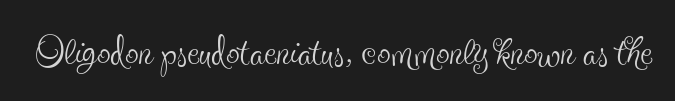
Q: Is the text bold? A: No.
Q: Is the typeface a serif or a sans-serif typeface? A: Serif.
Q: Is the text underlined? A: No.
Q: Is the spacing between letters normal or unusually wide? A: Normal.
Q: Width (condensed, normal, or wide)? A: Condensed.
Q: x-height? A: Small.
Q: Monospaced? A: No.
